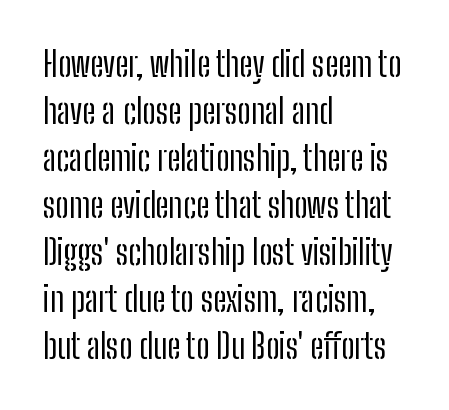
{"serif": "no", "italic": "no", "bold": "no", "weight": "regular", "width": "condensed", "stroke_contrast": "low", "x_height": "medium", "monospaced": "no", "underline": "no", "align": "left", "line_spacing": "normal", "line_spacing_ratio": 1.38, "letter_spacing": "normal", "letter_spacing_em": 0.0, "glyph_px": 34}
